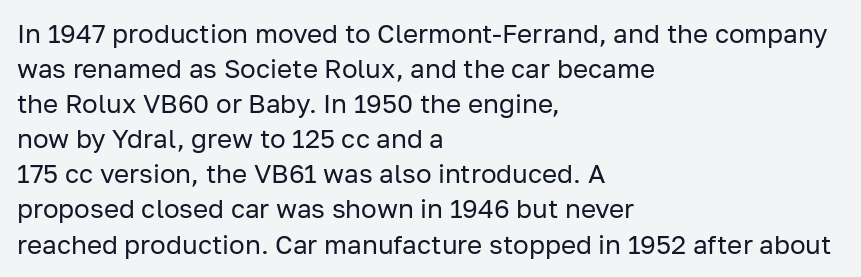
{"italic": "no", "bold": "no", "underline": "no", "align": "left", "line_spacing": "normal", "line_spacing_ratio": 1.35, "letter_spacing": "normal", "letter_spacing_em": 0.0, "glyph_px": 26}
